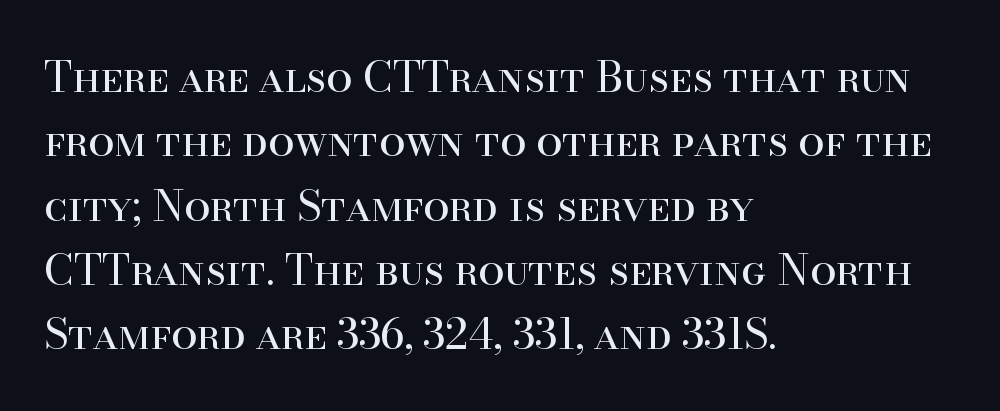
Q: Is the text bold? A: No.
Q: Is the text italic (slanted)? A: No, it is upright.
Q: Is the typeface a serif or a sans-serif typeface? A: Serif.
Q: Is the text underlined? A: No.
Q: How is the paragraph aligned? A: Left-aligned.
Q: Is the spacing between letters normal or unusually wide? A: Normal.
Q: Is the spacing between lines tight, normal or loose? A: Normal.
Q: Width (condensed, normal, or wide)? A: Normal.
Q: Stroke contrast? A: High.
Q: x-height? A: Small.
Q: Monospaced? A: No.
